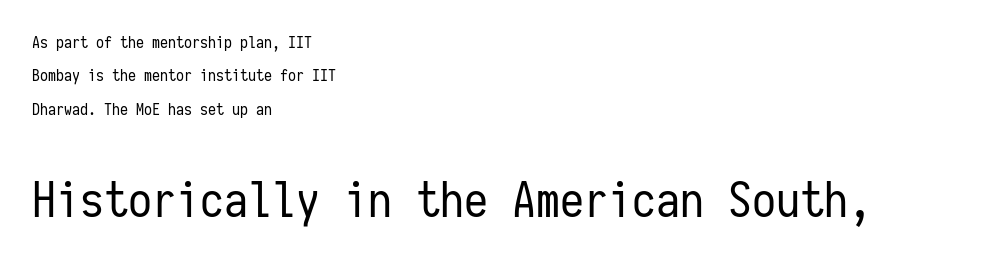
Q: Is the text bold? A: No.
Q: Is the text italic (slanted)? A: No, it is upright.
Q: Is the typeface a serif or a sans-serif typeface? A: Sans-serif.
Q: Is the text underlined? A: No.
Q: How is the paragraph aligned? A: Left-aligned.
Q: Is the spacing between letters normal or unusually wide? A: Normal.
Q: Is the spacing between lines tight, normal or loose? A: Loose.
Q: Which block of text is set in a larger size, the first (top) or the second (bottom)? A: The second (bottom) one.
Q: Width (condensed, normal, or wide)? A: Condensed.
Q: Stroke contrast? A: Low.
Q: x-height? A: Medium.
Q: Monospaced? A: Yes.
